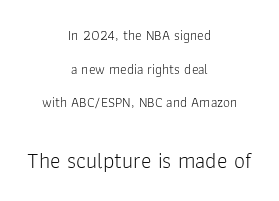
{"italic": "no", "bold": "no", "underline": "no", "align": "center", "line_spacing": "loose", "line_spacing_ratio": 2.41, "letter_spacing": "normal", "letter_spacing_em": 0.0, "larger_block": "second", "size_ratio": 1.57, "glyph_px": 22}
